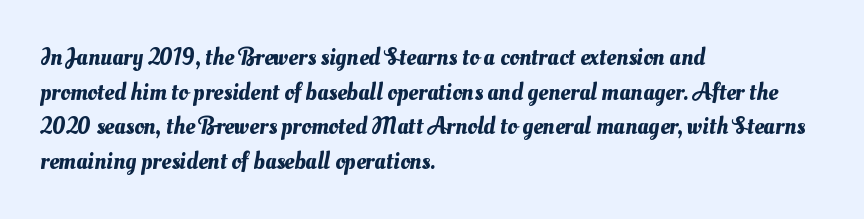
The image shows 24 px text type; set left-aligned, normal line spacing (1.44x), normal letter spacing, not underlined.
